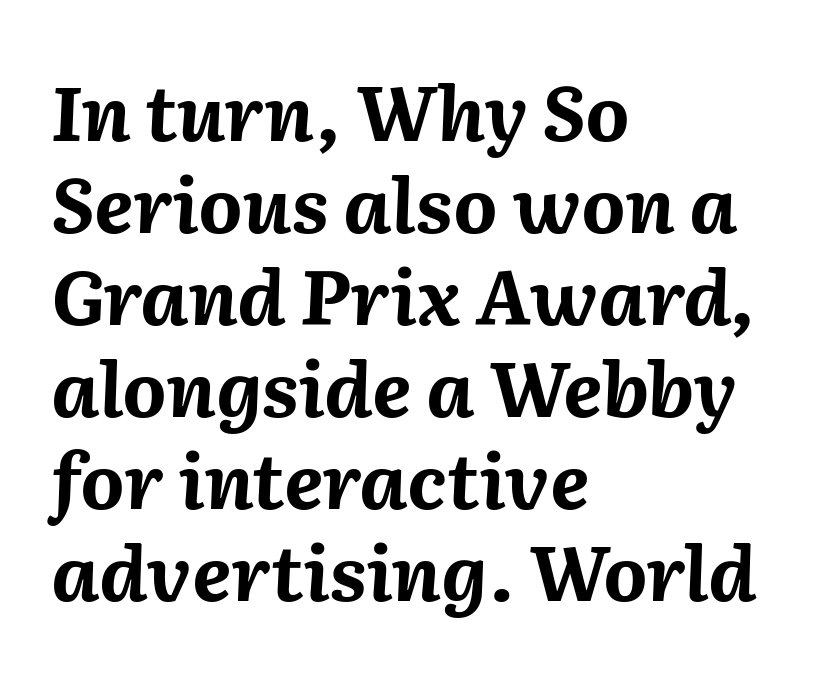
The image shows 76 px bold type, italic (leaning right); set left-aligned, line spacing 1.21x, normal letter spacing, not underlined; medium stroke contrast and a medium x-height.
